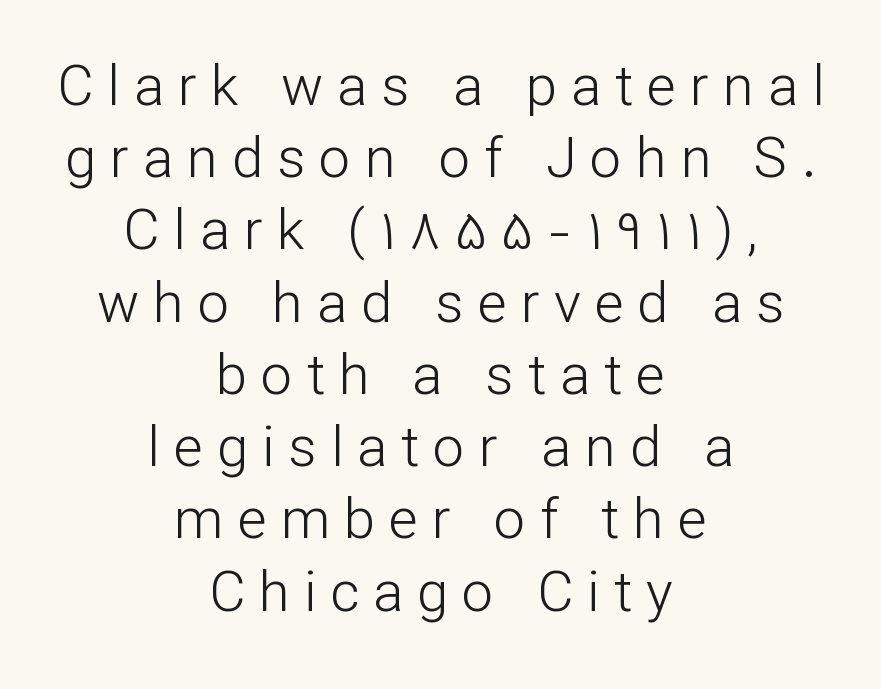
Do the characters align in a grid? No, the font is proportional. The rendering shows plain stroke endings on the letterforms — a sans-serif design. The lines are quadded center. Successive baselines arrive at the customary interval. Stem width sits at or under what a default text font uses. Nope, not italic — everything's standing straight.
